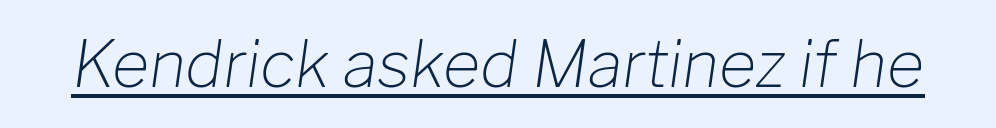
Q: Is the text bold? A: No.
Q: Is the text italic (slanted)? A: Yes, it leans right by about 8 degrees.
Q: Is the text underlined? A: Yes.
Q: Is the spacing between letters normal or unusually wide? A: Normal.
Q: Width (condensed, normal, or wide)? A: Normal.
Q: Stroke contrast? A: Low.
Q: x-height? A: Medium.
Q: Monospaced? A: No.
